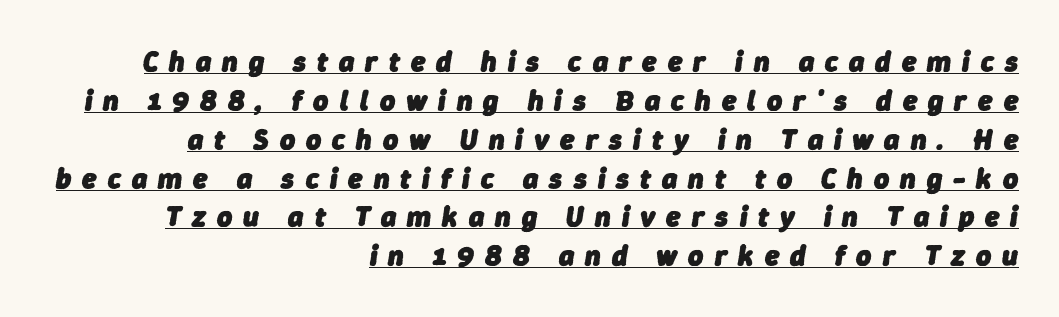
{"italic": "yes", "lean": "right", "slant_degrees": 9, "bold": "yes", "weight": "heavy", "width": "normal", "stroke_contrast": "low", "x_height": "medium", "monospaced": "no", "underline": "yes", "align": "right", "line_spacing": "normal", "line_spacing_ratio": 1.34, "letter_spacing": "wide", "letter_spacing_em": 0.38, "glyph_px": 29}
